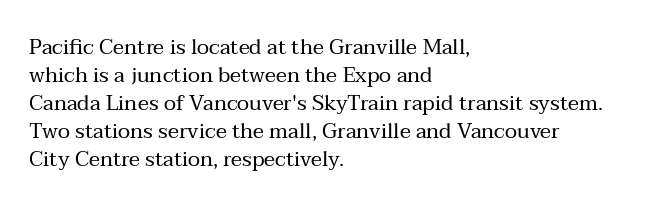
{"italic": "no", "bold": "no", "underline": "no", "align": "left", "line_spacing": "normal", "line_spacing_ratio": 1.33, "letter_spacing": "normal", "letter_spacing_em": 0.0, "glyph_px": 21}
